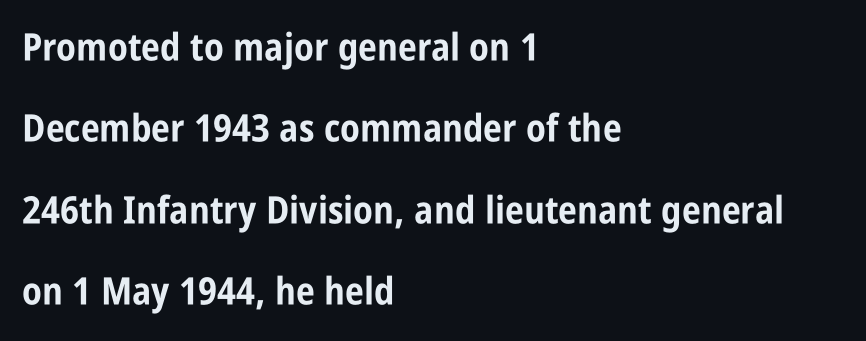
{"serif": "no", "italic": "no", "bold": "yes", "weight": "bold", "width": "condensed", "stroke_contrast": "low", "x_height": "large", "monospaced": "no", "underline": "no", "align": "left", "line_spacing": "loose", "line_spacing_ratio": 2.14, "letter_spacing": "normal", "letter_spacing_em": 0.0, "glyph_px": 38}
